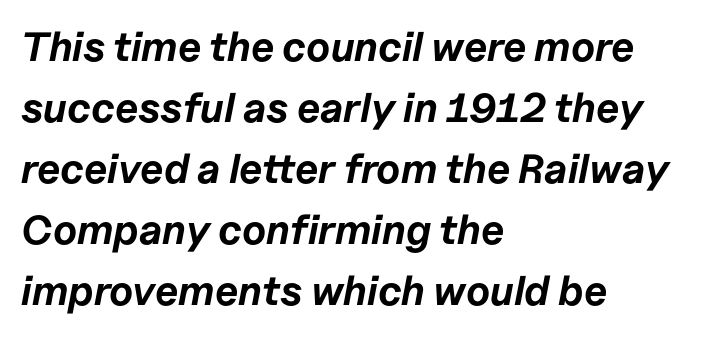
Q: Is the text bold? A: Yes.
Q: Is the text italic (slanted)? A: Yes, it leans right by about 11 degrees.
Q: Is the text underlined? A: No.
Q: How is the paragraph aligned? A: Left-aligned.
Q: Is the spacing between letters normal or unusually wide? A: Normal.
Q: Is the spacing between lines tight, normal or loose? A: Normal.
Q: Width (condensed, normal, or wide)? A: Normal.
Q: Stroke contrast? A: Low.
Q: x-height? A: Medium.
Q: Monospaced? A: No.
